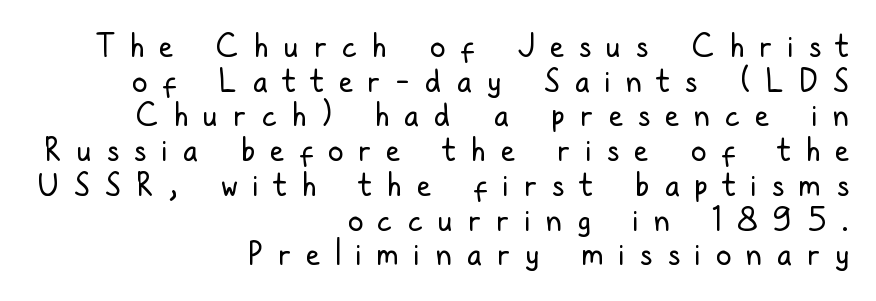
Q: Is the text bold? A: No.
Q: Is the text italic (slanted)? A: No, it is upright.
Q: Is the typeface a serif or a sans-serif typeface? A: Sans-serif.
Q: Is the text underlined? A: No.
Q: How is the paragraph aligned? A: Right-aligned.
Q: Is the spacing between letters normal or unusually wide? A: Unusually wide.
Q: Is the spacing between lines tight, normal or loose? A: Tight.
Q: Width (condensed, normal, or wide)? A: Condensed.
Q: Stroke contrast? A: Low.
Q: x-height? A: Medium.
Q: Monospaced? A: No.
